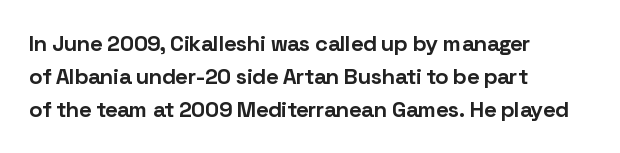
{"italic": "no", "bold": "yes", "underline": "no", "align": "left", "line_spacing": "normal", "line_spacing_ratio": 1.49, "letter_spacing": "normal", "letter_spacing_em": 0.0, "glyph_px": 22}
